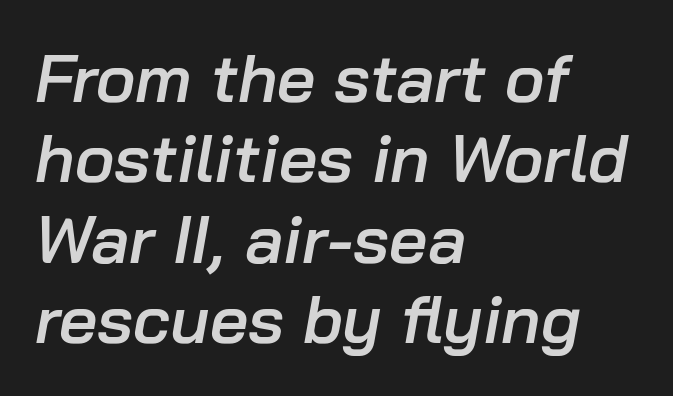
Q: Is the text bold? A: Semi-bold.
Q: Is the text italic (slanted)? A: Yes, it leans right by about 10 degrees.
Q: Is the text underlined? A: No.
Q: How is the paragraph aligned? A: Left-aligned.
Q: Is the spacing between letters normal or unusually wide? A: Normal.
Q: Width (condensed, normal, or wide)? A: Normal.
Q: Stroke contrast? A: Low.
Q: x-height? A: Medium.
Q: Monospaced? A: No.
